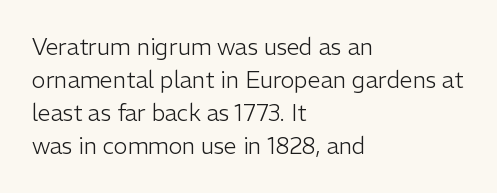
Honestly, the row spacing looks completely unremarkable. Caption: face not bold, strokes unweighted. Posture: vertical. This rendering features lettering with no underline. The setting favours the left margin, as ordinary paragraphs usually do.
